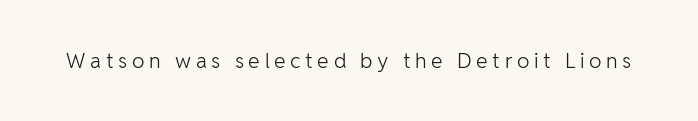
Q: Is the text bold? A: No.
Q: Is the text italic (slanted)? A: No, it is upright.
Q: Is the text underlined? A: No.
Q: Is the spacing between letters normal or unusually wide? A: Unusually wide.
